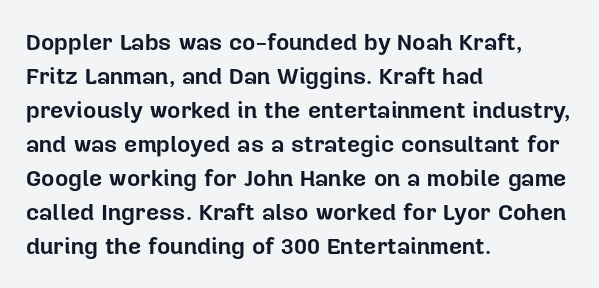
The image shows 23 px bold type, upright; set left-aligned, normal line spacing (1.48x), normal letter spacing, not underlined.
